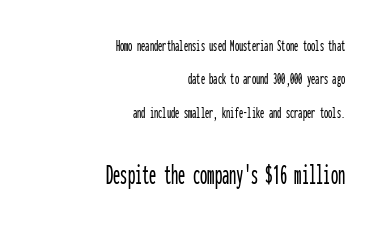
{"serif": "no", "italic": "no", "width": "condensed", "stroke_contrast": "low", "x_height": "medium", "monospaced": "yes", "underline": "no", "align": "right", "line_spacing": "loose", "line_spacing_ratio": 1.96, "letter_spacing": "normal", "letter_spacing_em": 0.0, "larger_block": "second", "size_ratio": 1.71, "glyph_px": 29}
